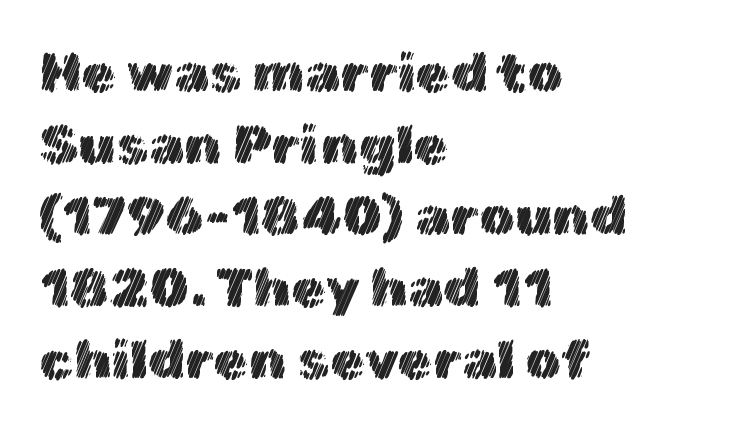
Q: Is the text italic (slanted)? A: No, it is upright.
Q: Is the text underlined? A: No.
Q: How is the paragraph aligned? A: Left-aligned.
Q: Is the spacing between letters normal or unusually wide? A: Normal.
Q: Is the spacing between lines tight, normal or loose? A: Normal.
Q: Width (condensed, normal, or wide)? A: Normal.
Q: x-height? A: Medium.
Q: Monospaced? A: No.
